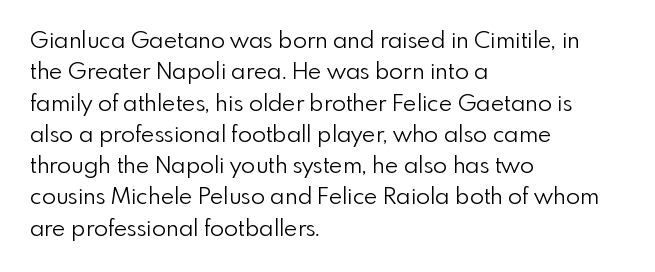
{"italic": "no", "bold": "no", "underline": "no", "align": "left", "line_spacing": "normal", "line_spacing_ratio": 1.36, "letter_spacing": "normal", "letter_spacing_em": 0.0, "glyph_px": 23}
